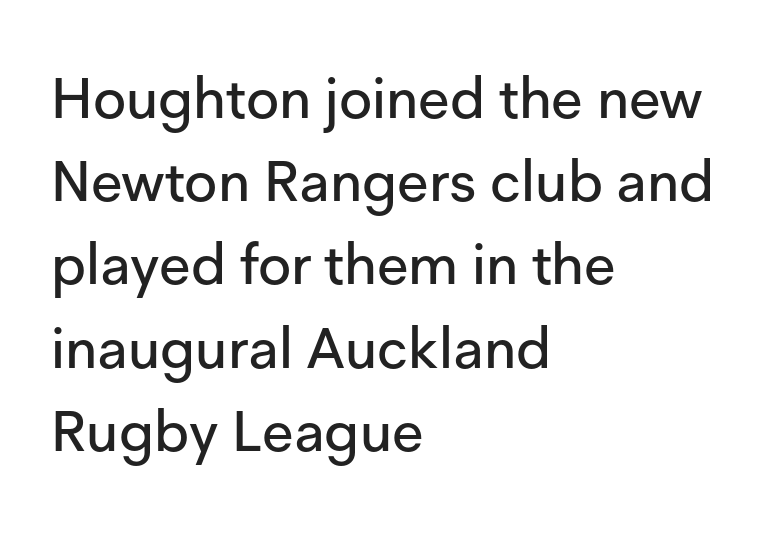
The image shows 57 px sans-serif type, upright; set left-aligned, normal line spacing (1.46x), normal letter spacing, not underlined; low stroke contrast and a medium x-height.
